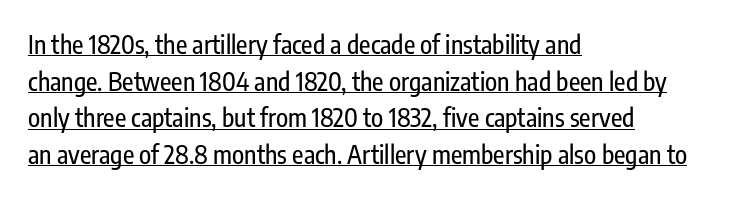
This is underlined copy, the kind a proofreader might mark for attention. Rows of type keep a routine distance in the vertical direction. All the whitespace from short lines collects on the right. Posture: upright roman. The type is set solid horizontally, with unmodified tracking.
